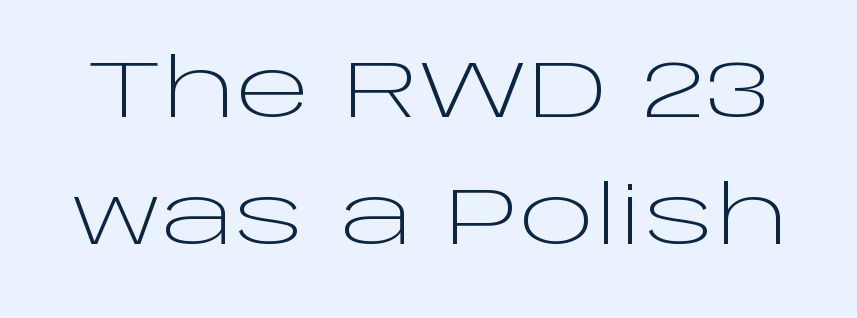
The image shows 80 px light, wide sans-serif type, upright; set normal line spacing (1.59x), normal letter spacing, not underlined; low stroke contrast and a large x-height.
